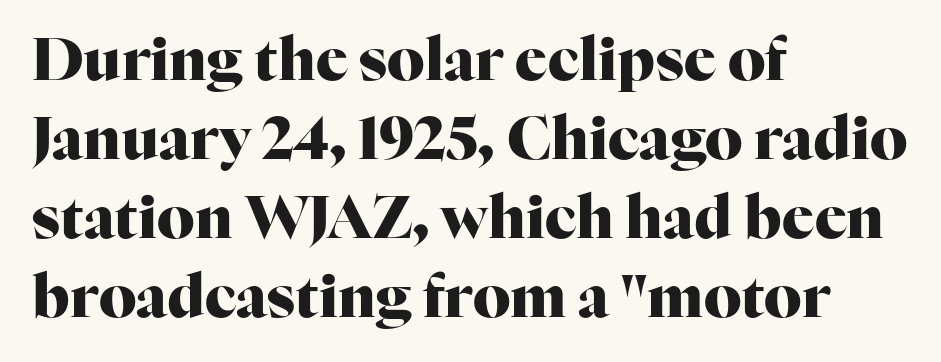
Q: Is the text bold? A: Yes.
Q: Is the text italic (slanted)? A: No, it is upright.
Q: Is the typeface a serif or a sans-serif typeface? A: Serif.
Q: Is the text underlined? A: No.
Q: How is the paragraph aligned? A: Left-aligned.
Q: Is the spacing between letters normal or unusually wide? A: Normal.
Q: Is the spacing between lines tight, normal or loose? A: Normal.
Q: Width (condensed, normal, or wide)? A: Normal.
Q: Stroke contrast? A: High.
Q: x-height? A: Medium.
Q: Monospaced? A: No.
